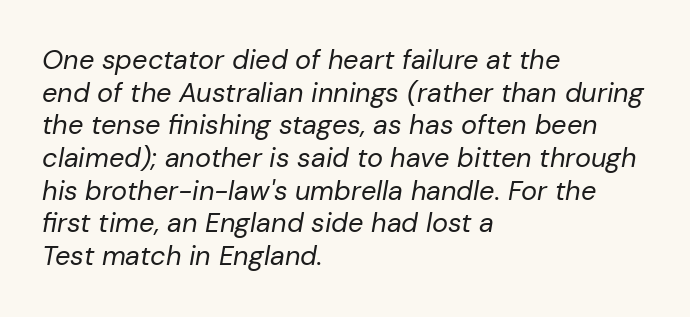
{"italic": "yes", "lean": "right", "slant_degrees": 10, "bold": "no", "underline": "no", "align": "left", "line_spacing_ratio": 1.21, "letter_spacing": "normal", "letter_spacing_em": 0.0, "glyph_px": 27}
